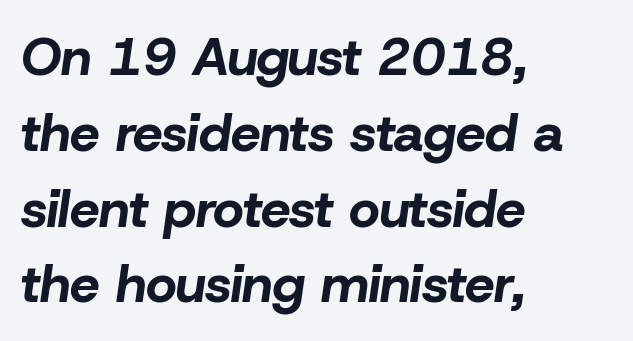
Q: Is the text bold? A: Yes.
Q: Is the text italic (slanted)? A: Yes, it leans right by about 8 degrees.
Q: Is the text underlined? A: No.
Q: How is the paragraph aligned? A: Left-aligned.
Q: Is the spacing between letters normal or unusually wide? A: Normal.
Q: Is the spacing between lines tight, normal or loose? A: Normal.
Q: Width (condensed, normal, or wide)? A: Normal.
Q: Stroke contrast? A: Low.
Q: x-height? A: Medium.
Q: Monospaced? A: No.
